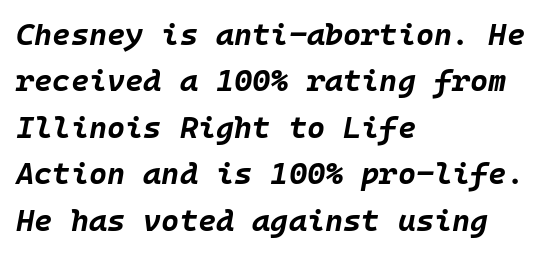
The image shows 31 px bold type, italic (leaning right), monospaced; set left-aligned, normal line spacing (1.5x), normal letter spacing, not underlined; low stroke contrast and a large x-height.
